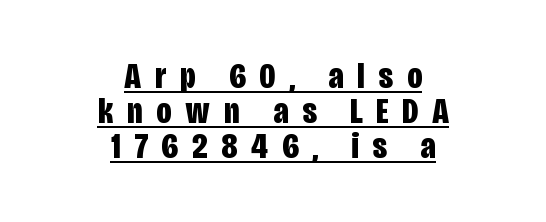
Q: Is the text bold? A: Yes.
Q: Is the text italic (slanted)? A: No, it is upright.
Q: Is the typeface a serif or a sans-serif typeface? A: Sans-serif.
Q: Is the text underlined? A: Yes.
Q: How is the paragraph aligned? A: Centered.
Q: Is the spacing between letters normal or unusually wide? A: Unusually wide.
Q: Is the spacing between lines tight, normal or loose? A: Tight.
Q: Width (condensed, normal, or wide)? A: Condensed.
Q: Stroke contrast? A: Low.
Q: x-height? A: Large.
Q: Monospaced? A: No.
